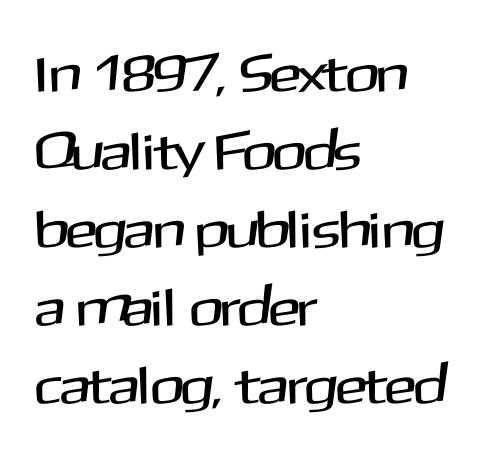
The image shows 53 px sans-serif type, upright; set left-aligned, normal line spacing (1.47x), normal letter spacing, not underlined; medium stroke contrast and a medium x-height.
